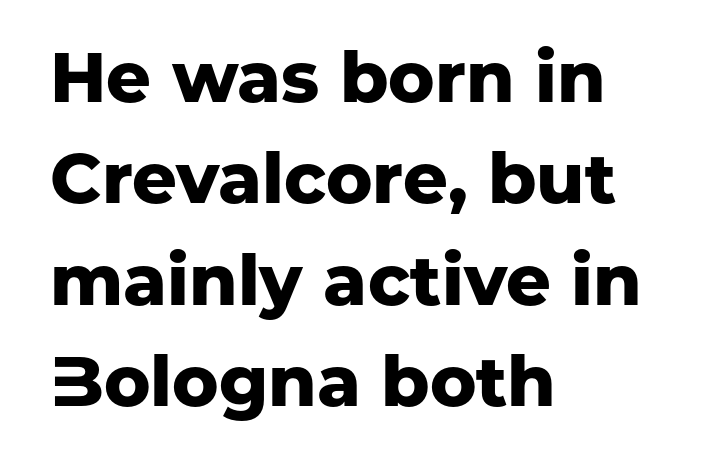
The image shows 70 px heavy sans-serif type, upright; set left-aligned, normal line spacing (1.45x), normal letter spacing, not underlined; low stroke contrast and a medium x-height.
